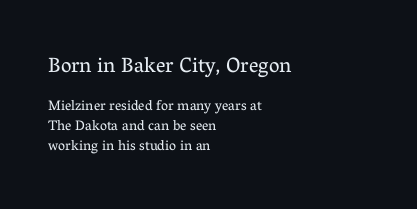
Scale decreases going downward across the two blocks. Heft: none added — not bold. Posture: straight, roman, zero tilt. Short note: letters normally spaced. Underlining? Definitely not there.
